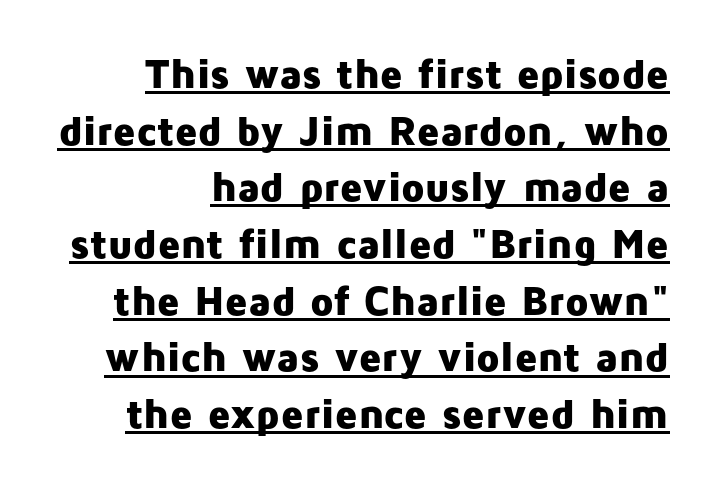
Character widths vary here, with narrow letters taking less room than wide ones. This sample carries an underscore along the baseline area. The compositor pushed each line to the right boundary. Standard letterfit; no display-style spreading of the glyphs.
